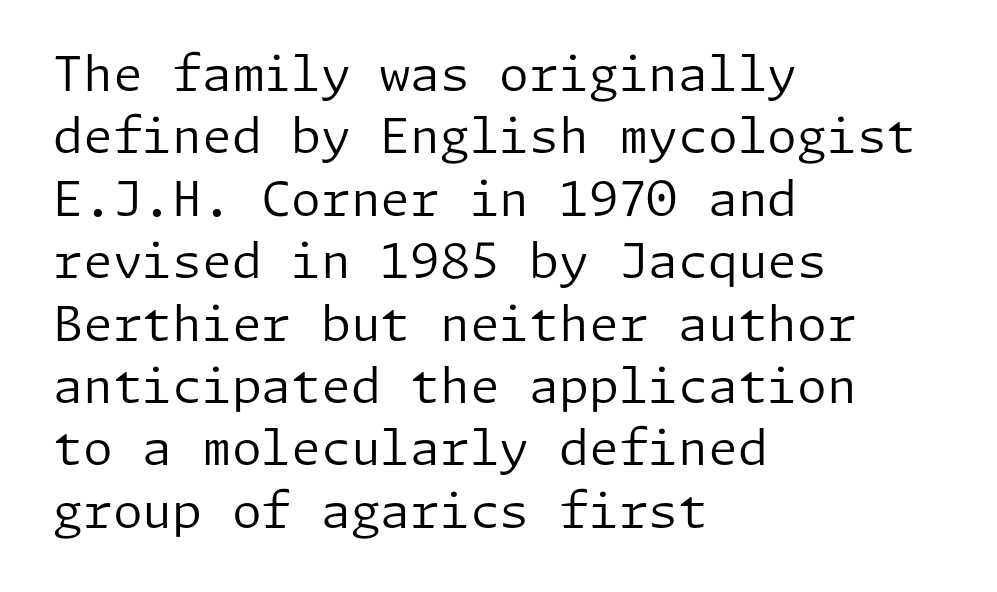
A sans-serif font was chosen for this passage. Think standard paragraph weight, or any step lighter than that. Lines of text with bare space underneath. These lines stack with their left ends in a neat column. The lettering stays uniformly vertical, giving the passage a roman look. This rendering leaves character spacing at its baseline value.
